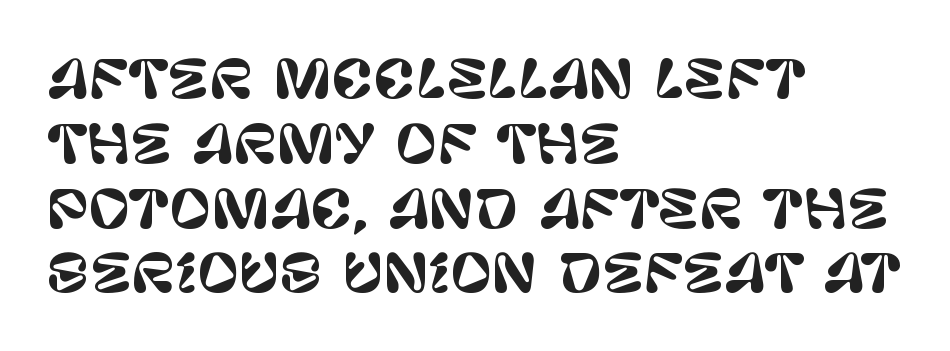
{"serif": "no", "width": "normal", "stroke_contrast": "low", "x_height": "large", "monospaced": "no", "underline": "no", "align": "left", "line_spacing": "normal", "line_spacing_ratio": 1.27, "letter_spacing": "normal", "letter_spacing_em": 0.0, "glyph_px": 51}
